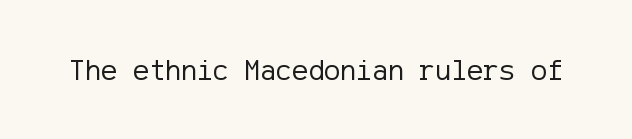
The image shows 30 px regular-weight sans-serif type, upright; set normal letter spacing, not underlined; low stroke contrast and a medium x-height.
